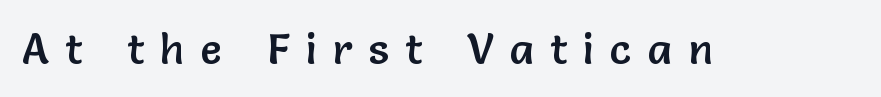
The image shows 43 px sans-serif type, upright; set unusually wide letter spacing (+0.38 em), not underlined; low stroke contrast and a medium x-height.
